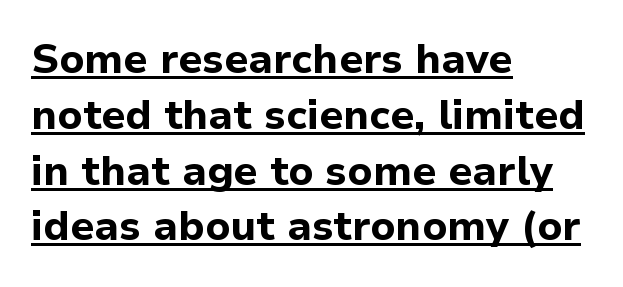
Q: Is the text bold? A: Yes.
Q: Is the text italic (slanted)? A: No, it is upright.
Q: Is the typeface a serif or a sans-serif typeface? A: Sans-serif.
Q: Is the text underlined? A: Yes.
Q: How is the paragraph aligned? A: Left-aligned.
Q: Is the spacing between letters normal or unusually wide? A: Normal.
Q: Is the spacing between lines tight, normal or loose? A: Normal.
Q: Width (condensed, normal, or wide)? A: Normal.
Q: Stroke contrast? A: Low.
Q: x-height? A: Medium.
Q: Monospaced? A: No.
